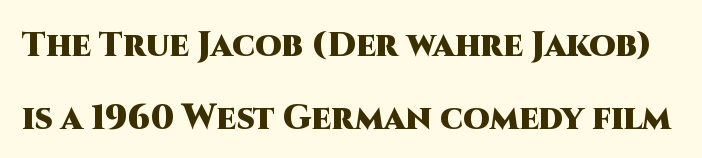
{"serif": "no", "italic": "no", "bold": "yes", "weight": "heavy", "width": "normal", "stroke_contrast": "high", "x_height": "large", "monospaced": "no", "underline": "no", "line_spacing": "loose", "line_spacing_ratio": 2.14, "letter_spacing": "normal", "letter_spacing_em": 0.0, "glyph_px": 34}
